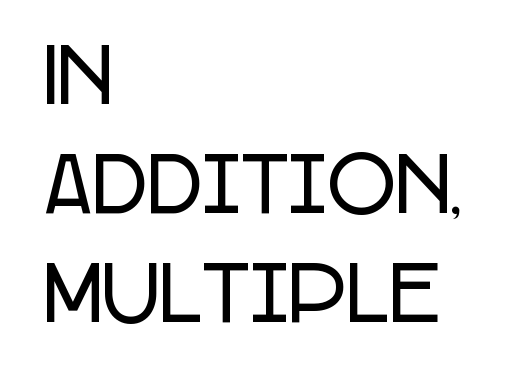
{"serif": "no", "italic": "no", "width": "condensed", "stroke_contrast": "low", "x_height": "large", "monospaced": "no", "underline": "no", "align": "left", "line_spacing": "normal", "line_spacing_ratio": 1.47, "letter_spacing": "normal", "letter_spacing_em": 0.0, "glyph_px": 74}
